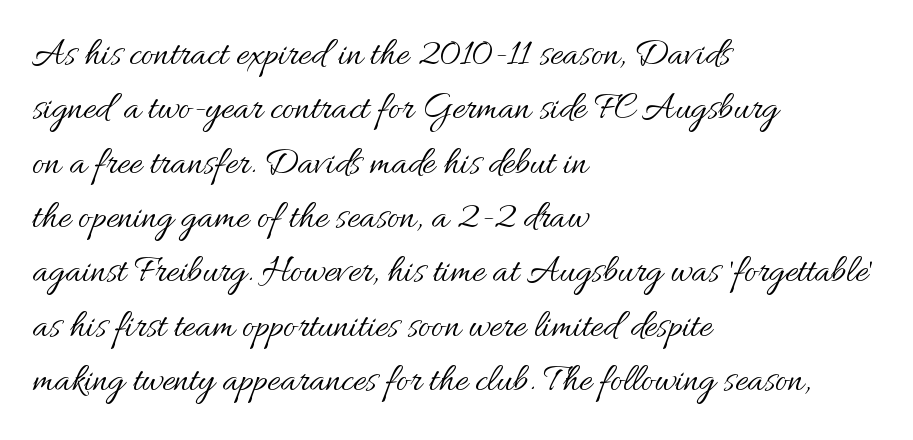
Q: Is the text bold? A: No.
Q: Is the text italic (slanted)? A: Yes.
Q: Is the text underlined? A: No.
Q: How is the paragraph aligned? A: Left-aligned.
Q: Is the spacing between letters normal or unusually wide? A: Normal.
Q: Is the spacing between lines tight, normal or loose? A: Normal.
Q: Width (condensed, normal, or wide)? A: Normal.
Q: Stroke contrast? A: Medium.
Q: x-height? A: Small.
Q: Monospaced? A: No.
